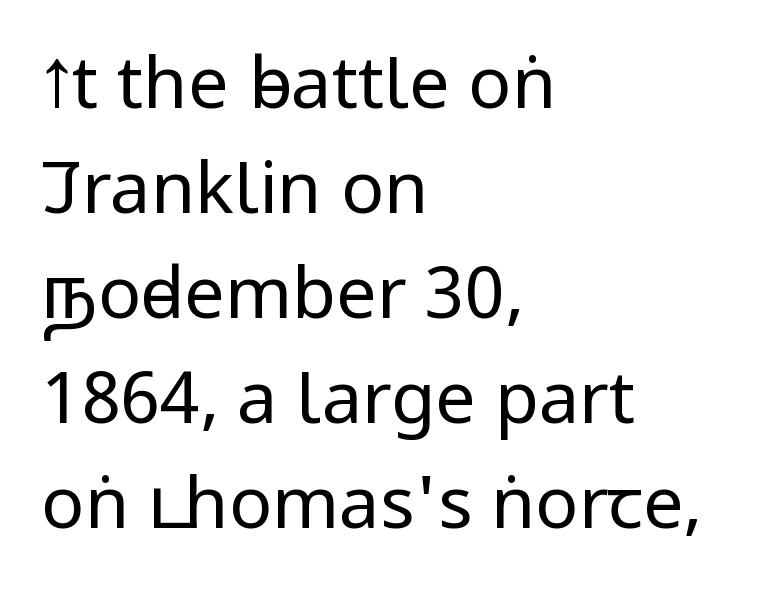
A typesetter would mark this as roman, not italic. Each new line begins a customary step beneath the previous one. Just letters on the line, the space beneath them empty. The designer went with a sans here, leaving each stem footless. Stem width sits at or under what a default text font uses.
